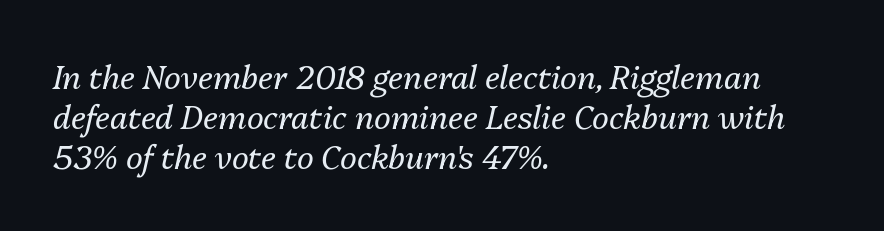
The vertical gap from one line to the next is medium. Notice how the passage keeps a crisp vertical edge on the left only. It's the slanting kind of type. The baseline area is clear. Words appear dense and cohesive because spacing is normal. This sample has the flowing, uneven cadence of proportional lettering.
